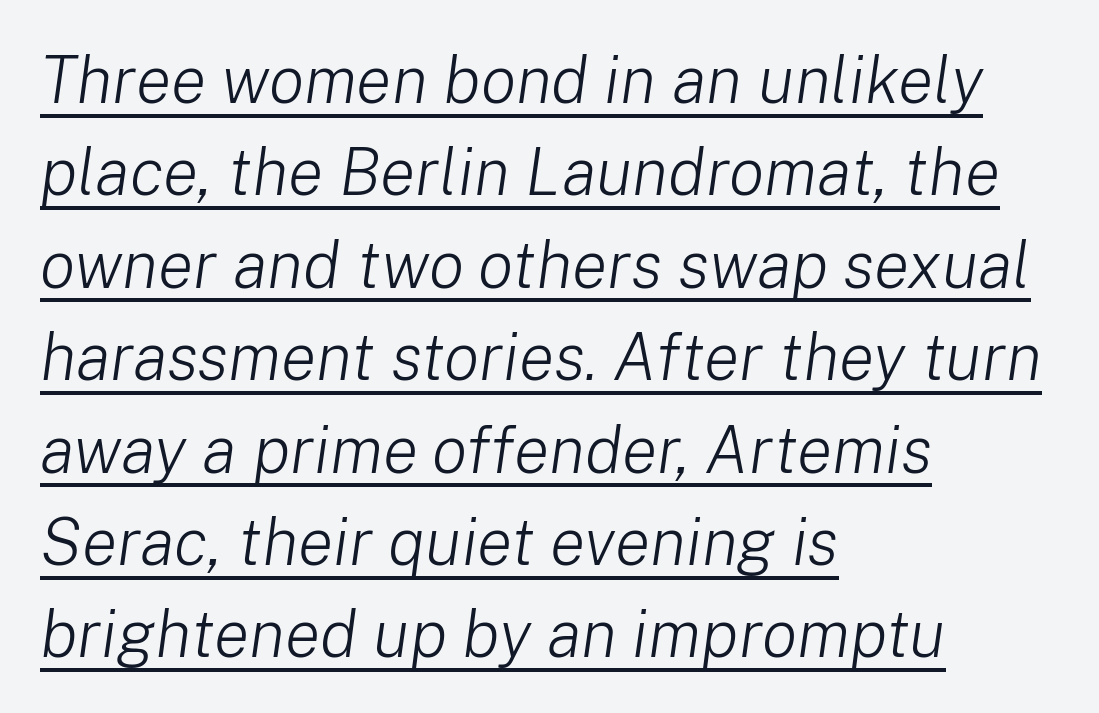
The image shows 66 px light type, italic (leaning right); set left-aligned, normal line spacing (1.4x), normal letter spacing, underlined; low stroke contrast and a medium x-height.
